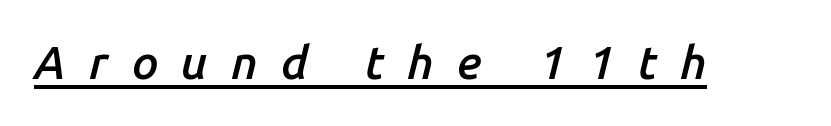
The letterforms stand isolated, each surrounded by extra space. Is there an underline? Yes — a line sits under the letters. This is moderately heavy type, rendered in semibold. This is oblique type, the kind used for emphasis or titles. You could not count columns in this text — the font is proportionally spaced.
